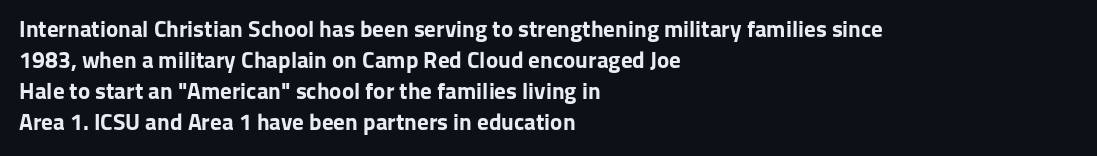
{"italic": "no", "bold": "yes", "underline": "no", "align": "left", "line_spacing": "normal", "line_spacing_ratio": 1.35, "letter_spacing": "normal", "letter_spacing_em": 0.0, "glyph_px": 23}
